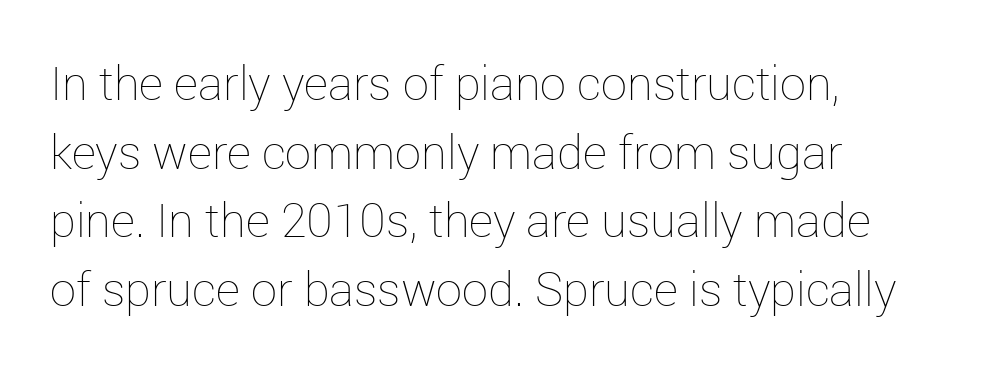
The image shows 47 px thin type, upright; set left-aligned, normal line spacing (1.46x), normal letter spacing, not underlined; low stroke contrast and a medium x-height.
